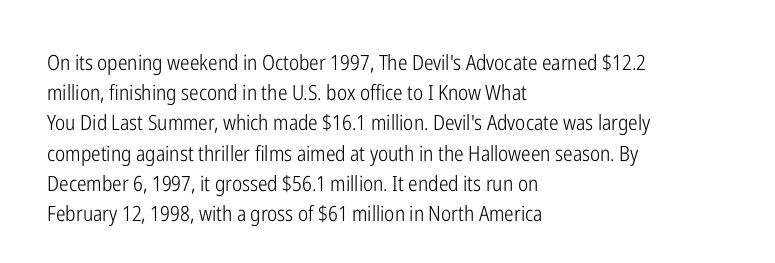
Regarding leading, the lines here are spaced in the standard way. Underline: absent. A classic flush-left, rag-right setting is used for this passage. Every character sits straight up, as roman type does.
